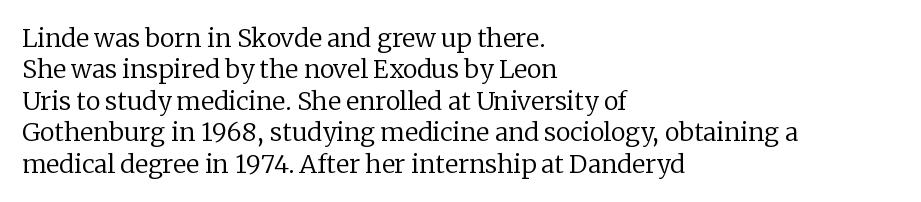
Q: Is the text bold? A: No.
Q: Is the text italic (slanted)? A: No, it is upright.
Q: Is the text underlined? A: No.
Q: How is the paragraph aligned? A: Left-aligned.
Q: Is the spacing between letters normal or unusually wide? A: Normal.
Q: Is the spacing between lines tight, normal or loose? A: Normal.
